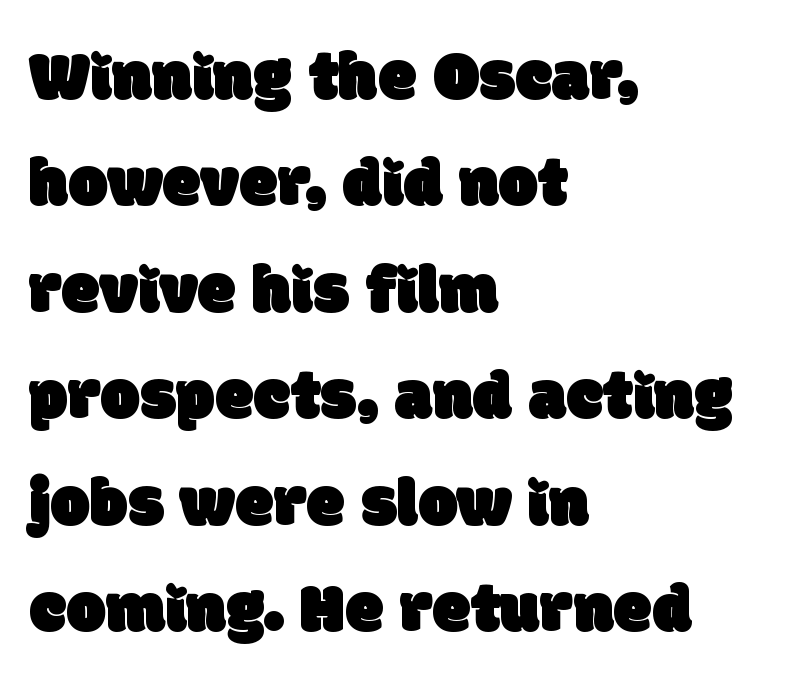
The passage shown is typed in a proportional face where columns would drift. The text block is weighted toward the left margin, trailing off unevenly rightward. Lines of text with bare space underneath. This block has exactly the height ordinary leading produces. There is no visible air inserted between adjacent glyphs. The rendering shows plain stroke endings on the letterforms — a sans-serif design.
